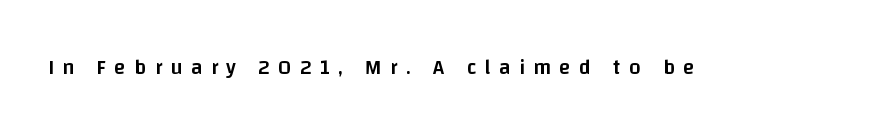
Q: Is the text bold? A: Semi-bold.
Q: Is the text italic (slanted)? A: No, it is upright.
Q: Is the text underlined? A: No.
Q: Is the spacing between letters normal or unusually wide? A: Unusually wide.
